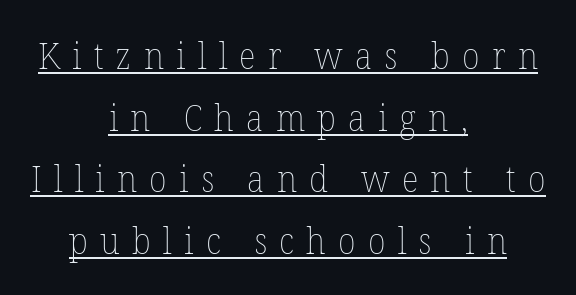
{"italic": "no", "bold": "no", "weight": "thin", "width": "normal", "stroke_contrast": "low", "x_height": "medium", "monospaced": "no", "underline": "yes", "align": "center", "line_spacing_ratio": 1.71, "letter_spacing": "wide", "letter_spacing_em": 0.34, "glyph_px": 36}
